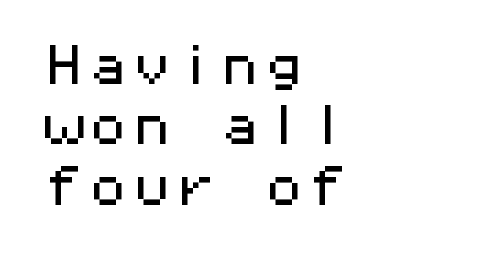
The image shows 44 px wide sans-serif type, upright, monospaced; set left-aligned, normal line spacing (1.37x), normal letter spacing, not underlined; medium stroke contrast and a medium x-height.
